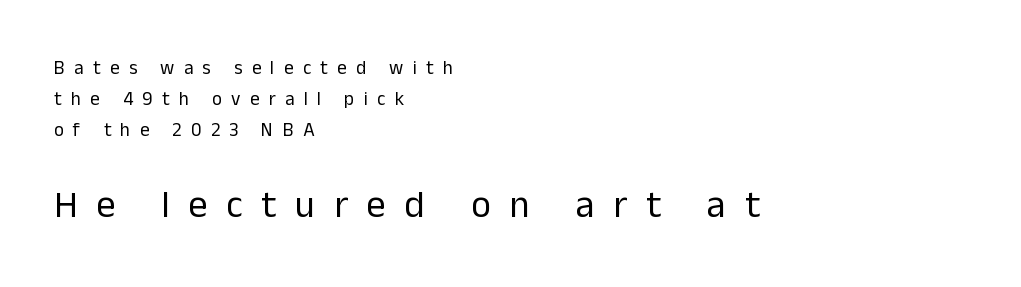
Q: Is the text bold? A: No.
Q: Is the text italic (slanted)? A: No, it is upright.
Q: Is the typeface a serif or a sans-serif typeface? A: Sans-serif.
Q: Is the text underlined? A: No.
Q: How is the paragraph aligned? A: Left-aligned.
Q: Is the spacing between letters normal or unusually wide? A: Unusually wide.
Q: Is the spacing between lines tight, normal or loose? A: Normal.
Q: Which block of text is set in a larger size, the first (top) or the second (bottom)? A: The second (bottom) one.
Q: Width (condensed, normal, or wide)? A: Normal.
Q: Stroke contrast? A: Low.
Q: x-height? A: Medium.
Q: Monospaced? A: No.
